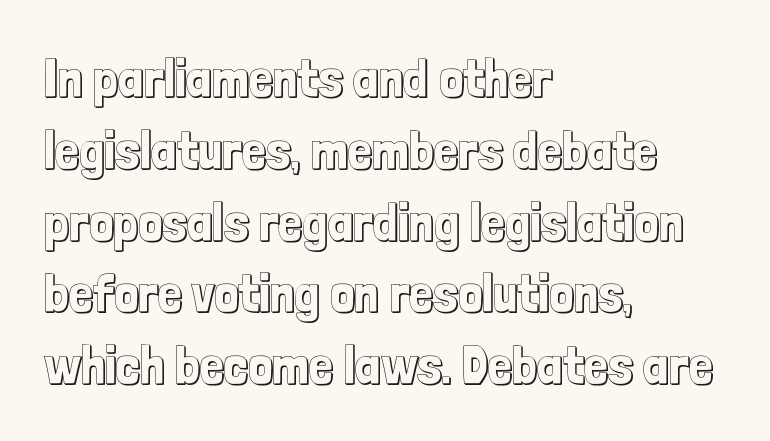
The image shows 54 px condensed type, upright; set left-aligned, normal line spacing (1.33x), normal letter spacing, not underlined; a medium x-height.
